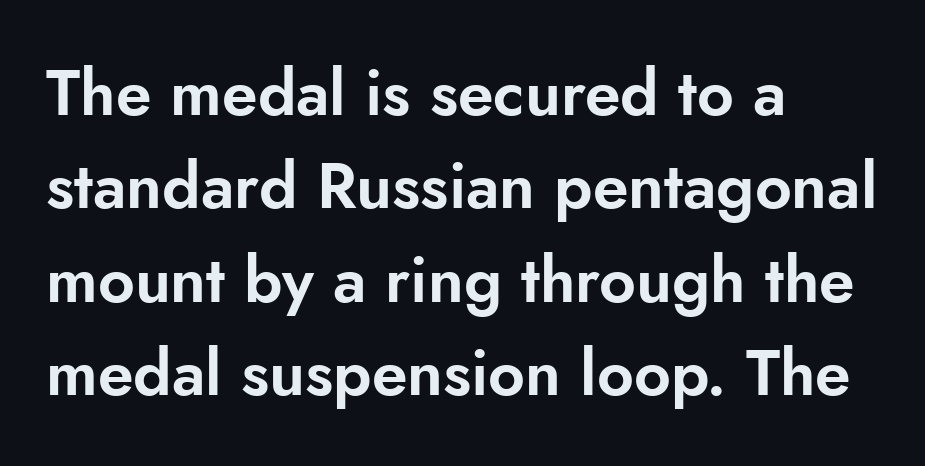
{"serif": "no", "italic": "no", "width": "normal", "stroke_contrast": "low", "x_height": "small", "monospaced": "no", "underline": "no", "align": "left", "line_spacing": "normal", "line_spacing_ratio": 1.46, "letter_spacing": "normal", "letter_spacing_em": 0.0, "glyph_px": 64}
